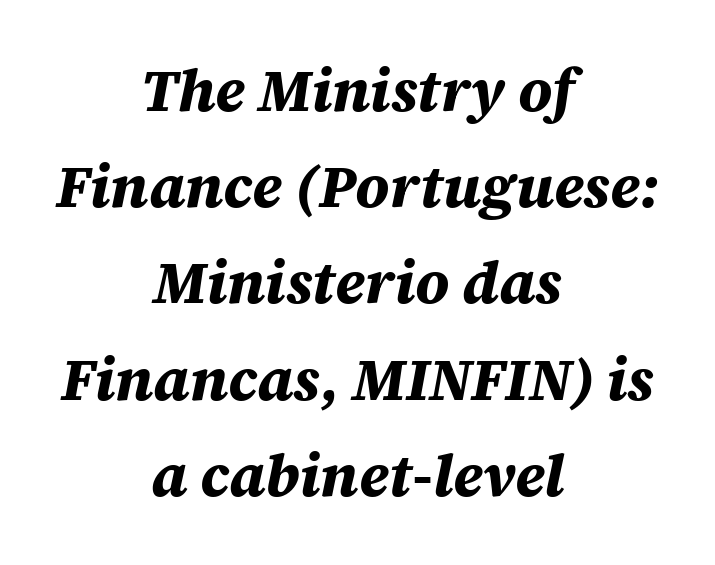
The image shows 59 px bold type, italic (leaning right); set centered, normal line spacing (1.63x), normal letter spacing, not underlined; medium stroke contrast and a large x-height.
